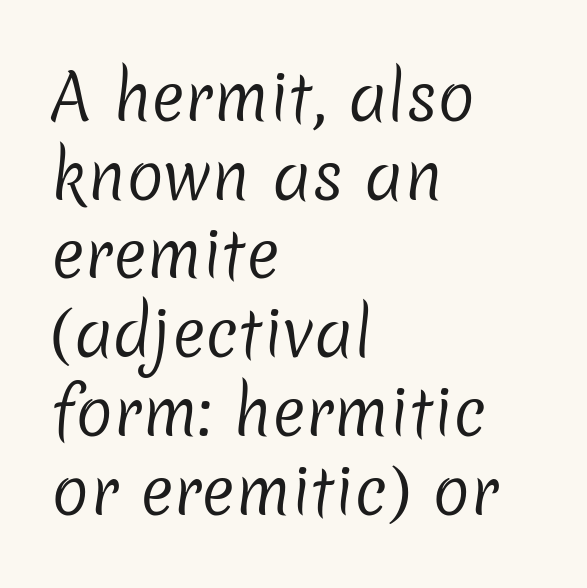
Is the letter spacing exaggerated? No — it looks like the ordinary default. Ink coverage per letter is moderate at most. What's the leading like? Ordinary, nothing unusual. Think of a printed novel: that variable character pitch is what you see here.
